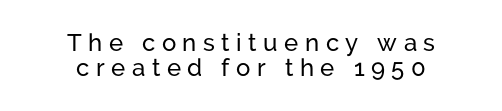
{"italic": "no", "underline": "no", "align": "center", "line_spacing": "tight", "line_spacing_ratio": 1.05, "letter_spacing": "wide", "letter_spacing_em": 0.27, "glyph_px": 24}
